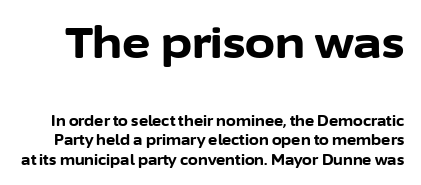
Compare the two chunks: the upper has the greater cap height. Whoever set this chose a conventional vertical rhythm. Tracking here is standard; glyphs follow each other at the usual distance. Any mark beneath the type? The region is blank. I'd describe the lettering as bold — thick and assertive.
